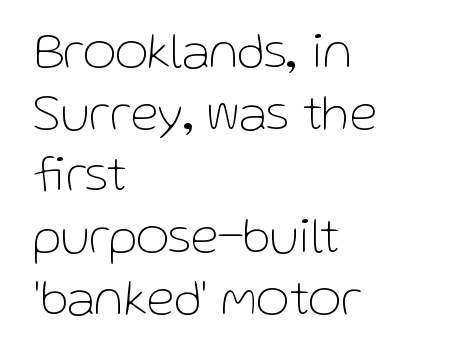
There is no visible air inserted between adjacent glyphs. The face used here is proportionally spaced, like ordinary book or web type. A roman cut, with each character standing at attention. Heft: none added — not bold. A bare baseline throughout the passage. Alignment: flush left.
